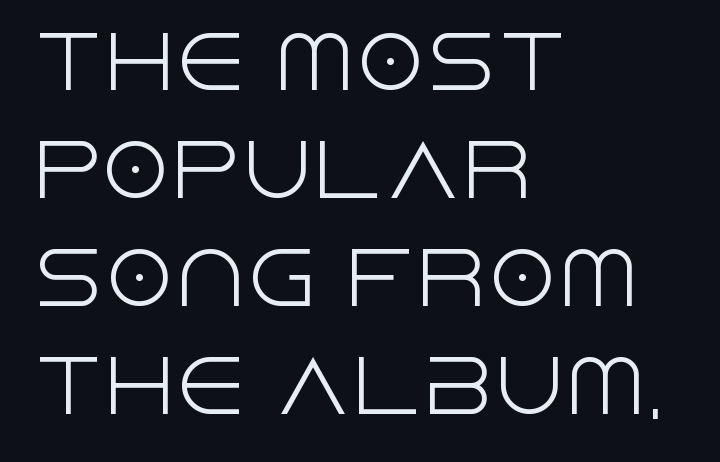
Q: Is the text bold? A: No.
Q: Is the text italic (slanted)? A: No, it is upright.
Q: Is the typeface a serif or a sans-serif typeface? A: Sans-serif.
Q: Is the text underlined? A: No.
Q: How is the paragraph aligned? A: Left-aligned.
Q: Is the spacing between letters normal or unusually wide? A: Normal.
Q: Is the spacing between lines tight, normal or loose? A: Normal.
Q: Width (condensed, normal, or wide)? A: Normal.
Q: x-height? A: Large.
Q: Monospaced? A: No.
